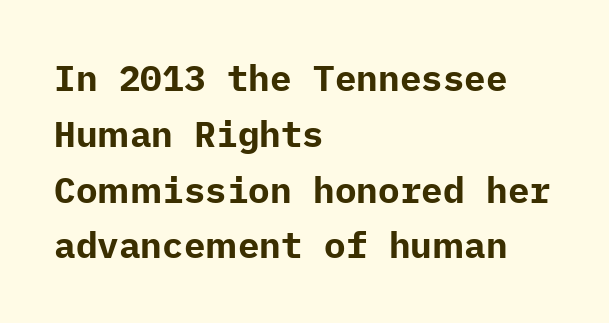
Q: Is the text bold? A: Yes.
Q: Is the text italic (slanted)? A: No, it is upright.
Q: Is the typeface a serif or a sans-serif typeface? A: Sans-serif.
Q: Is the text underlined? A: No.
Q: How is the paragraph aligned? A: Left-aligned.
Q: Is the spacing between letters normal or unusually wide? A: Normal.
Q: Is the spacing between lines tight, normal or loose? A: Normal.
Q: Width (condensed, normal, or wide)? A: Normal.
Q: Stroke contrast? A: Low.
Q: x-height? A: Medium.
